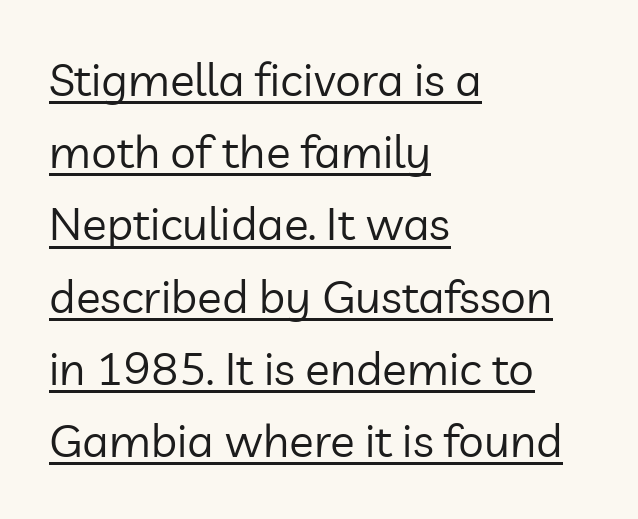
{"serif": "no", "italic": "no", "bold": "no", "weight": "regular", "width": "normal", "stroke_contrast": "low", "x_height": "medium", "monospaced": "no", "underline": "yes", "align": "left", "line_spacing": "normal", "line_spacing_ratio": 1.57, "letter_spacing": "normal", "letter_spacing_em": 0.0, "glyph_px": 46}
